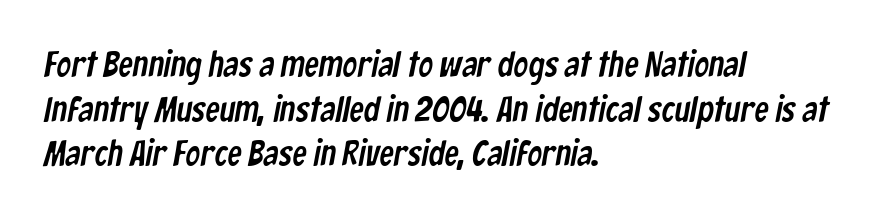
The image shows 36 px condensed sans-serif type; set left-aligned, line spacing 1.24x, normal letter spacing, not underlined; low stroke contrast and a medium x-height.
